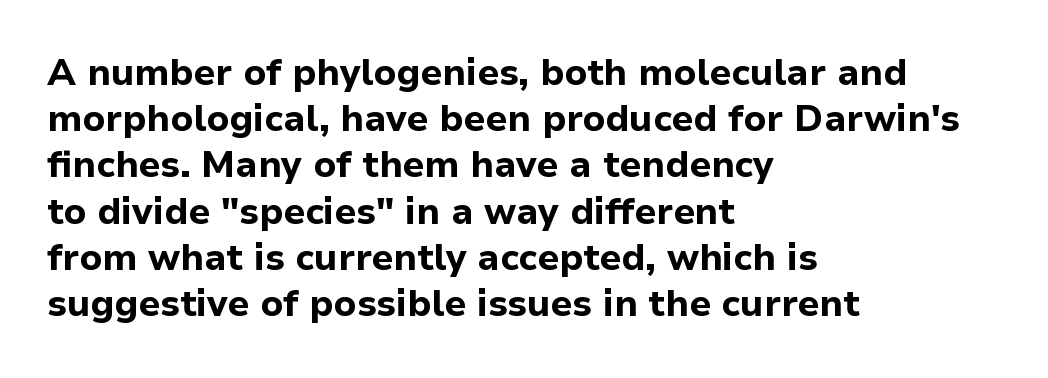
In terms of posture, this sample is upright. Note the varied advance widths — an 'i' is clearly narrower than an 'm'. Weight check: bold — yes, fully. Nobody drew a line under any word here. Casual observation: everything's shoved over to the left. Students, observe: this is what conventionally led text looks like.
